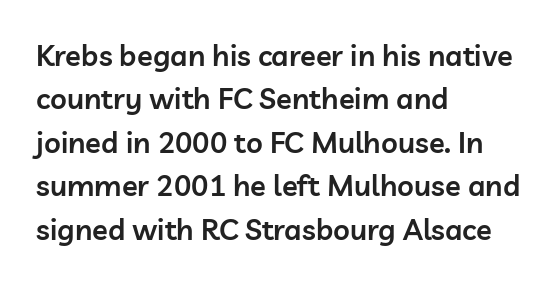
{"serif": "no", "italic": "no", "bold": "semi", "weight": "semibold", "width": "normal", "stroke_contrast": "low", "x_height": "medium", "monospaced": "no", "underline": "no", "align": "left", "line_spacing": "normal", "line_spacing_ratio": 1.5, "letter_spacing": "normal", "letter_spacing_em": 0.0, "glyph_px": 29}
